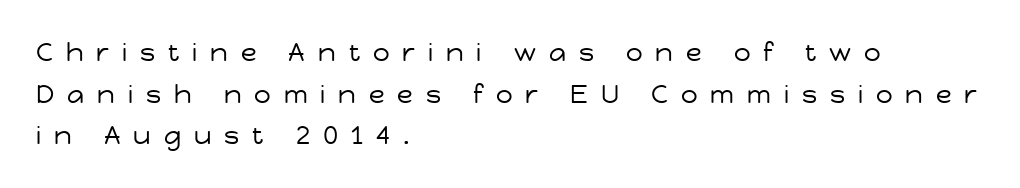
Q: Is the text bold? A: No.
Q: Is the text italic (slanted)? A: No, it is upright.
Q: Is the text underlined? A: No.
Q: How is the paragraph aligned? A: Left-aligned.
Q: Is the spacing between letters normal or unusually wide? A: Unusually wide.
Q: Is the spacing between lines tight, normal or loose? A: Normal.
